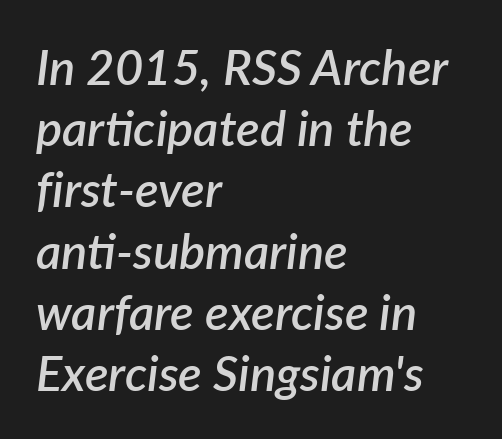
Q: Is the text bold? A: Semi-bold.
Q: Is the text italic (slanted)? A: Yes, it leans right by about 7 degrees.
Q: Is the text underlined? A: No.
Q: How is the paragraph aligned? A: Left-aligned.
Q: Is the spacing between letters normal or unusually wide? A: Normal.
Q: Is the spacing between lines tight, normal or loose? A: Normal.
Q: Width (condensed, normal, or wide)? A: Normal.
Q: Stroke contrast? A: Low.
Q: x-height? A: Medium.
Q: Monospaced? A: No.
